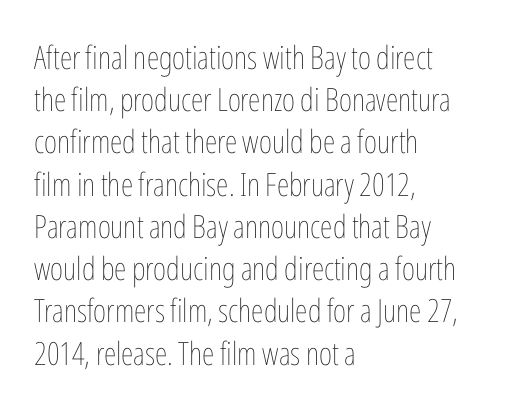
The image shows 32 px thin, condensed type, upright; set left-aligned, normal line spacing (1.32x), normal letter spacing, not underlined; low stroke contrast and a medium x-height.
